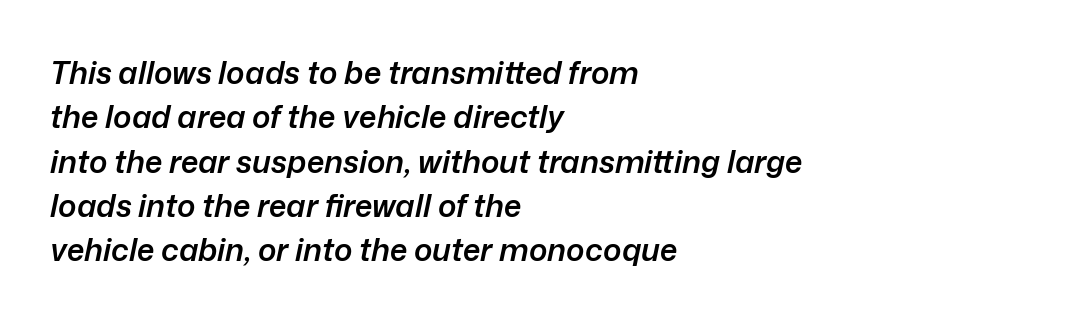
Quick note: italic. The space directly below the letters is spotless. Varying glyph widths throughout — classic text-font behaviour. The font is running at a semibold setting, under full bold.
